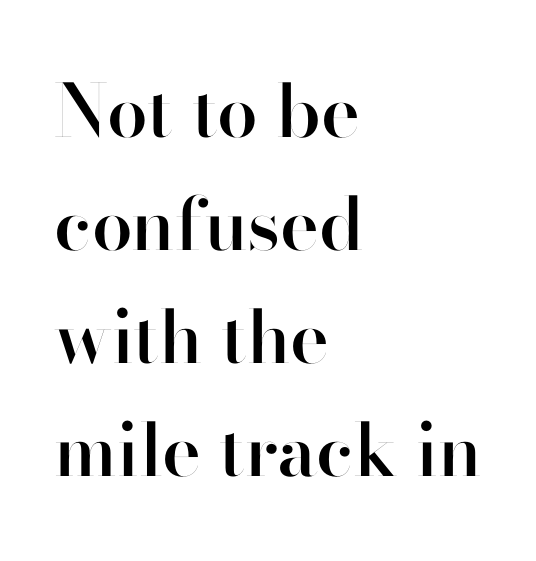
Q: Is the text bold? A: Semi-bold.
Q: Is the text italic (slanted)? A: No, it is upright.
Q: Is the typeface a serif or a sans-serif typeface? A: Sans-serif.
Q: Is the text underlined? A: No.
Q: How is the paragraph aligned? A: Left-aligned.
Q: Is the spacing between letters normal or unusually wide? A: Normal.
Q: Is the spacing between lines tight, normal or loose? A: Normal.
Q: Width (condensed, normal, or wide)? A: Normal.
Q: Stroke contrast? A: High.
Q: x-height? A: Small.
Q: Monospaced? A: No.
